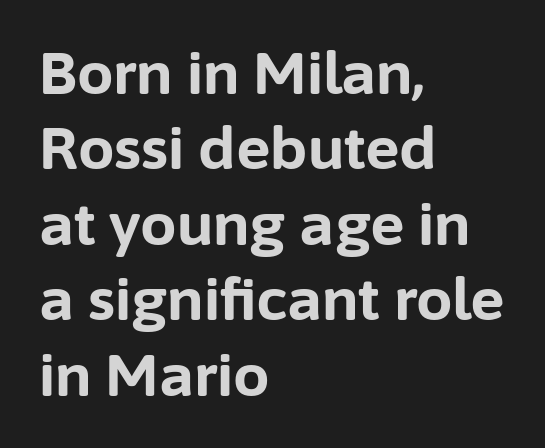
{"serif": "no", "italic": "no", "bold": "yes", "weight": "bold", "width": "normal", "stroke_contrast": "low", "x_height": "medium", "monospaced": "no", "underline": "no", "align": "left", "line_spacing": "normal", "line_spacing_ratio": 1.3, "letter_spacing": "normal", "letter_spacing_em": 0.0, "glyph_px": 58}
